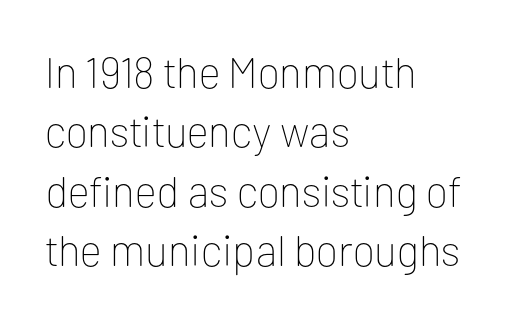
The image shows 43 px thin sans-serif type, upright; set left-aligned, normal line spacing (1.38x), normal letter spacing, not underlined; low stroke contrast and a medium x-height.
